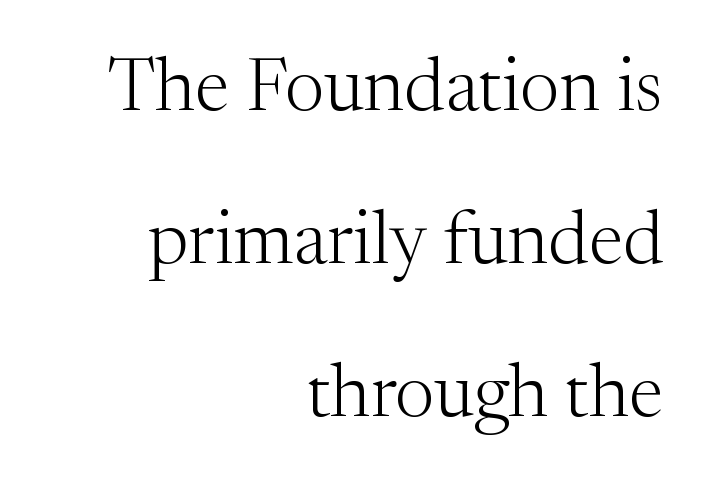
Q: Is the text bold? A: No.
Q: Is the text italic (slanted)? A: No, it is upright.
Q: Is the typeface a serif or a sans-serif typeface? A: Serif.
Q: Is the text underlined? A: No.
Q: How is the paragraph aligned? A: Right-aligned.
Q: Is the spacing between letters normal or unusually wide? A: Normal.
Q: Is the spacing between lines tight, normal or loose? A: Loose.
Q: Width (condensed, normal, or wide)? A: Normal.
Q: Stroke contrast? A: Medium.
Q: x-height? A: Medium.
Q: Monospaced? A: No.
